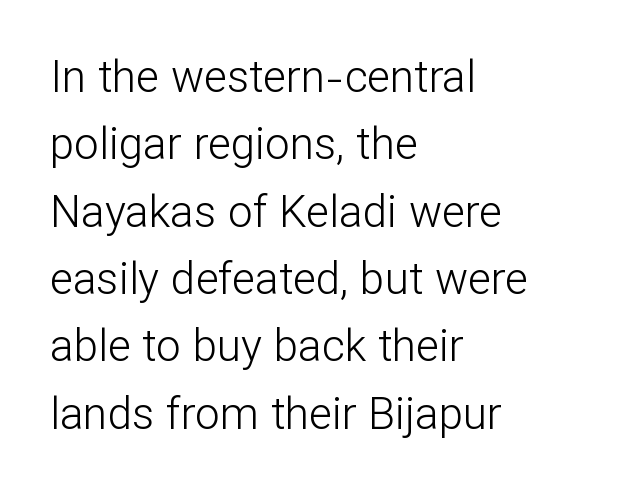
The image shows 44 px light sans-serif type, upright; set left-aligned, normal line spacing (1.53x), normal letter spacing, not underlined; low stroke contrast and a medium x-height.
